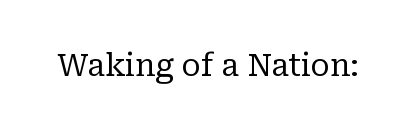
Q: Is the text bold? A: No.
Q: Is the text italic (slanted)? A: No, it is upright.
Q: Is the typeface a serif or a sans-serif typeface? A: Serif.
Q: Is the text underlined? A: No.
Q: Is the spacing between letters normal or unusually wide? A: Normal.
Q: Width (condensed, normal, or wide)? A: Normal.
Q: Stroke contrast? A: Low.
Q: x-height? A: Medium.
Q: Monospaced? A: No.
